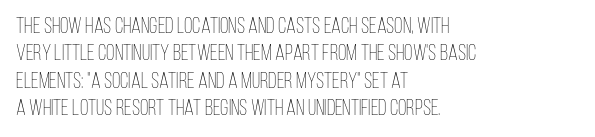
The image shows 22 px text type, upright; set left-aligned, line spacing 1.24x, normal letter spacing, not underlined.
